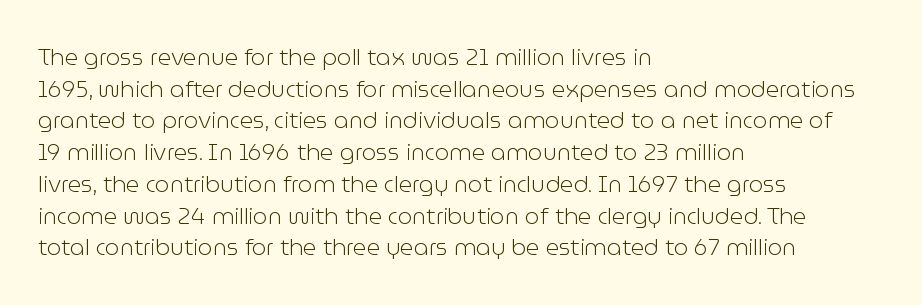
A roman cut, with each character standing at attention. Line spacing here is normal. The text block is weighted toward the left margin, trailing off unevenly rightward. Lines of text with bare space underneath. Nothing unusual about the tracking: characters are spaced as the font intends. A quiet, ordinary-to-light weight characterises the typeface.
